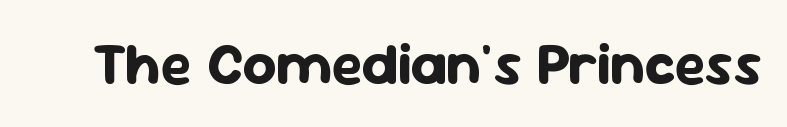
The zone under the glyphs is completely vacant. The designer went with a sans here, leaving each stem footless. A full-strength bold gives these letters their thick strokes. Is there any slant? The stems are plumb. You could not count columns in this text — the font is proportionally spaced.
